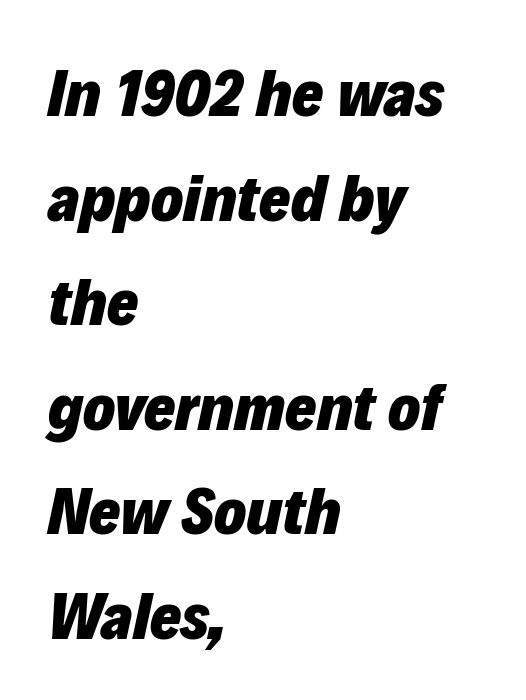
The block of text has a typical density, with ordinary space between rows. The face used here is proportionally spaced, like ordinary book or web type. The gaps between neighbouring characters are ordinary and unremarkable. Each glyph is drawn with heavy, bold strokes. You can tell it's italic because the verticals aren't actually vertical.
